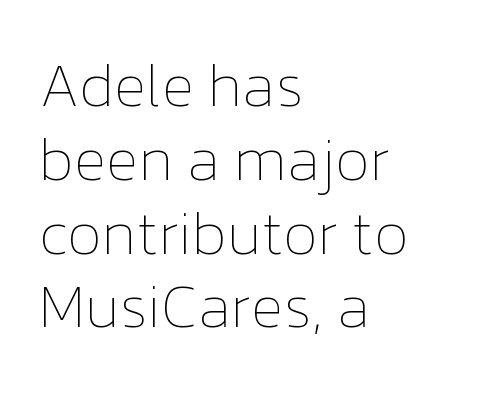
{"italic": "no", "bold": "no", "weight": "thin", "width": "normal", "stroke_contrast": "low", "x_height": "medium", "monospaced": "no", "underline": "no", "align": "left", "line_spacing_ratio": 1.23, "letter_spacing": "normal", "letter_spacing_em": 0.0, "glyph_px": 60}
